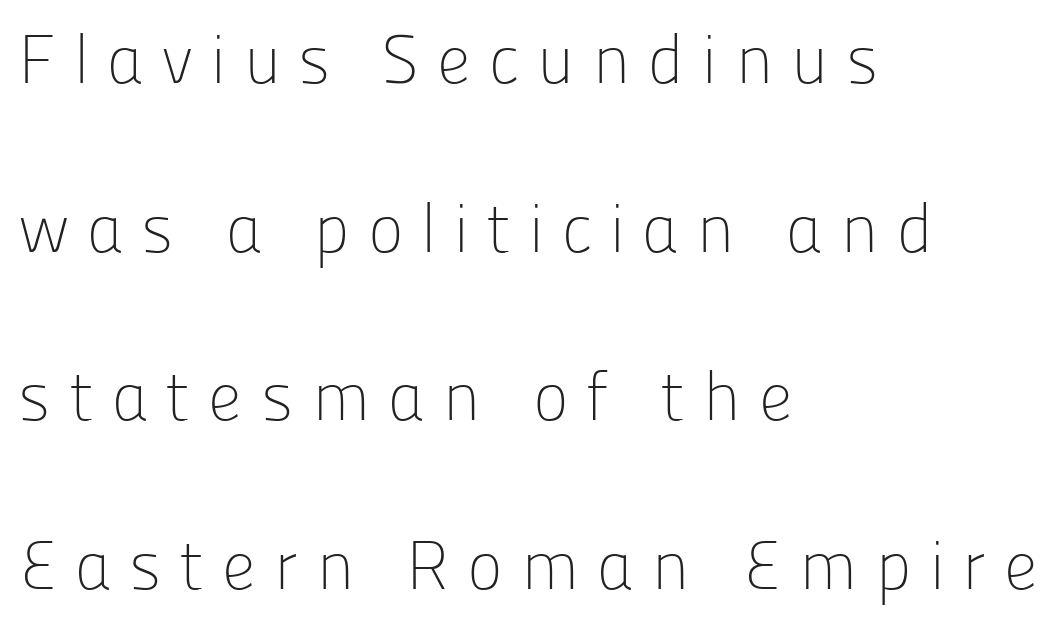
This rendering employs a face without finishing strokes, i.e., a sans-serif. The characters are drawn with everyday or finer stroke widths. Note the varied advance widths — an 'i' is clearly narrower than an 'm'. The line texture is sparse and dotted thanks to wide tracking. These lines stand farther apart than default settings would place them.
